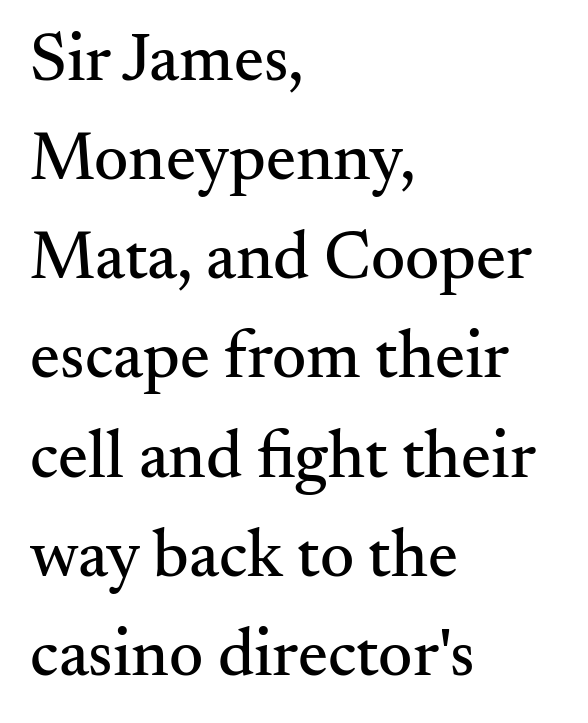
A bare baseline throughout the passage. Default kerning and tracking; the words read as compact shapes. Looks like regular typesetting: each glyph gets only the width it needs. The passage shown is typeset with a serif family.
